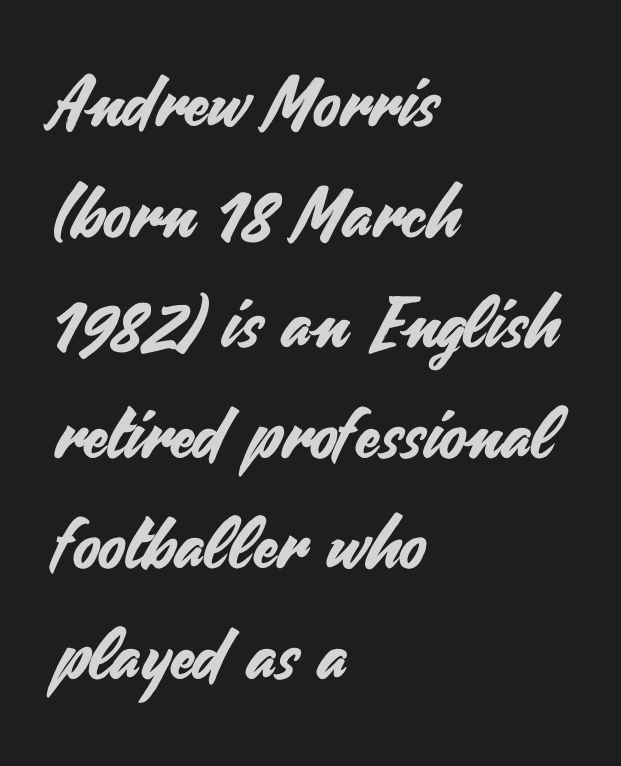
The image shows 70 px sans-serif type; set left-aligned, normal line spacing (1.58x), normal letter spacing, not underlined; medium stroke contrast and a small x-height.
